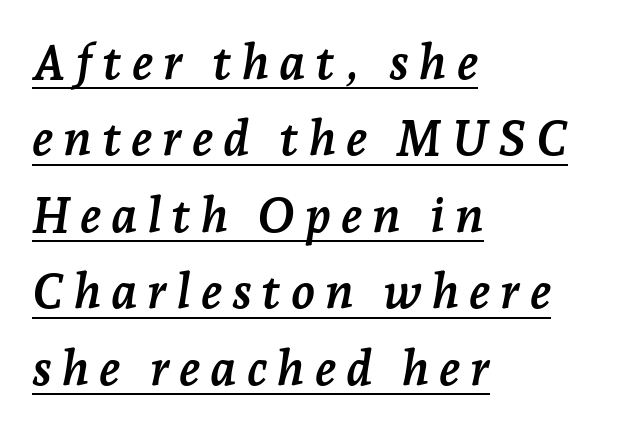
The image shows 49 px semibold serif type, italic (leaning right); set left-aligned, normal line spacing (1.56x), unusually wide letter spacing (+0.2 em), underlined; low stroke contrast and a medium x-height.
